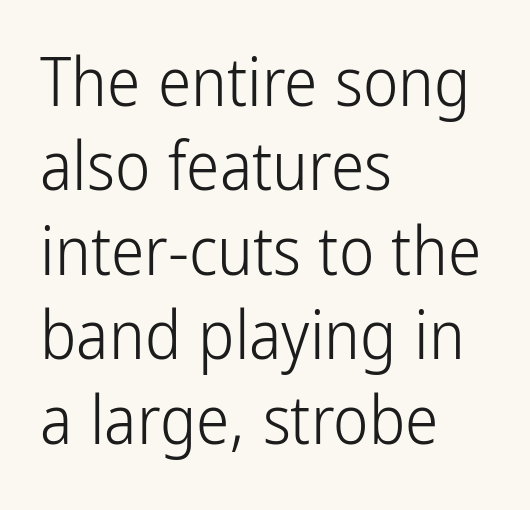
The font sits on the lighter half of the weight spectrum, regular included. This is sans-serif lettering, the kind often seen on screens and signage. Do the characters align in a grid? No, the font is proportional. Horizontal alignment here is leftward, the default for most running prose. Style check: upright. You could call the tracking neutral — neither tight nor loose.
